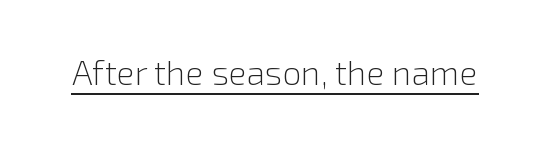
Q: Is the text bold? A: No.
Q: Is the text italic (slanted)? A: No, it is upright.
Q: Is the typeface a serif or a sans-serif typeface? A: Sans-serif.
Q: Is the text underlined? A: Yes.
Q: Is the spacing between letters normal or unusually wide? A: Normal.
Q: Width (condensed, normal, or wide)? A: Normal.
Q: x-height? A: Medium.
Q: Monospaced? A: No.
